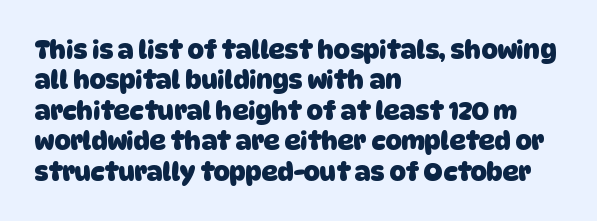
Q: Is the text bold? A: Yes.
Q: Is the text underlined? A: No.
Q: How is the paragraph aligned? A: Left-aligned.
Q: Is the spacing between letters normal or unusually wide? A: Normal.
